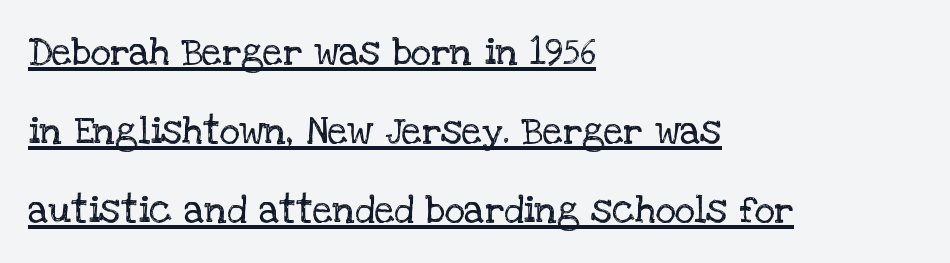
The rendering uses natural spacing where letterforms have individual widths. Letter spacing: default. The paragraph has a hard left edge and a soft right edge. The rendered words wear a rule along their underside. A typesetter would mark this as roman, not italic.
